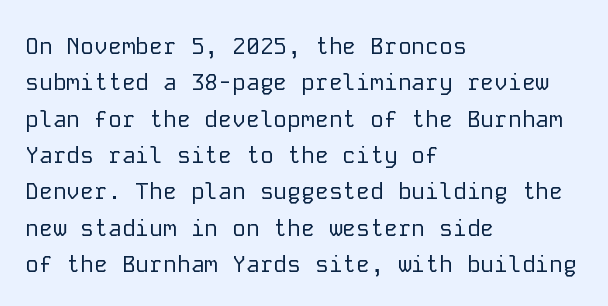
{"italic": "no", "bold": "no", "underline": "no", "align": "left", "line_spacing": "normal", "line_spacing_ratio": 1.58, "letter_spacing": "normal", "letter_spacing_em": 0.0, "glyph_px": 23}
